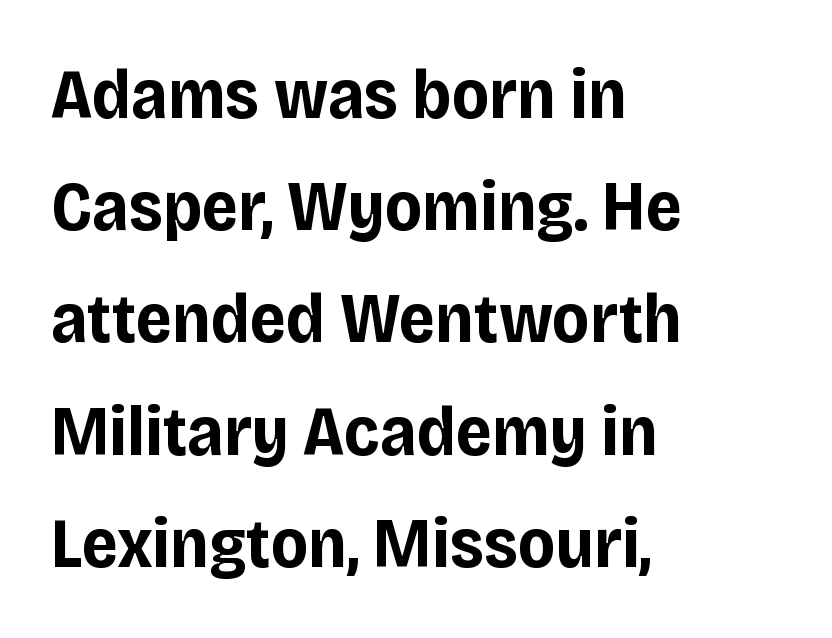
The string is rendered with underlining switched off. Compared with a centered layout, this one pins lines to the left instead. Examine the stroke ends and you'll find no serifs. Vertical strokes here are truly vertical.
